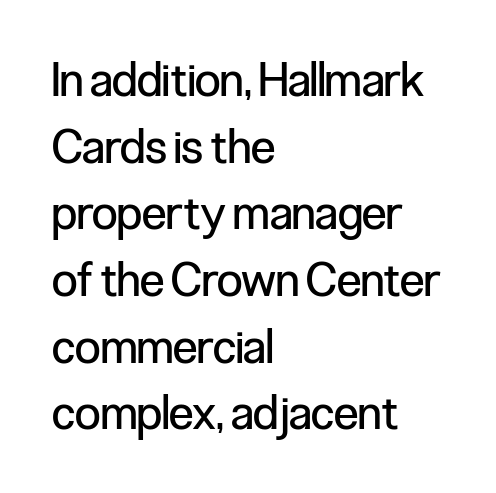
The image shows 46 px regular-weight, condensed sans-serif type, upright; set left-aligned, normal line spacing (1.45x), normal letter spacing, not underlined; low stroke contrast and a medium x-height.
